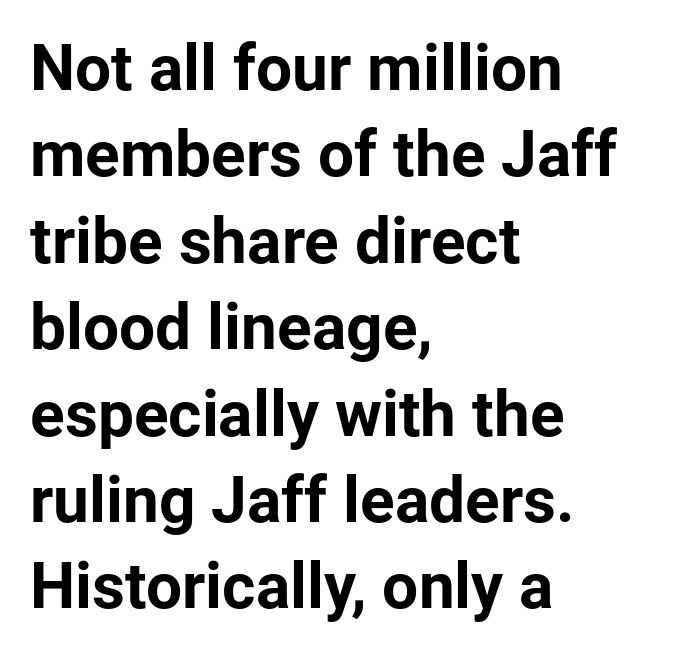
The image shows 64 px bold sans-serif type, upright; set left-aligned, normal line spacing (1.35x), normal letter spacing, not underlined; low stroke contrast and a medium x-height.
